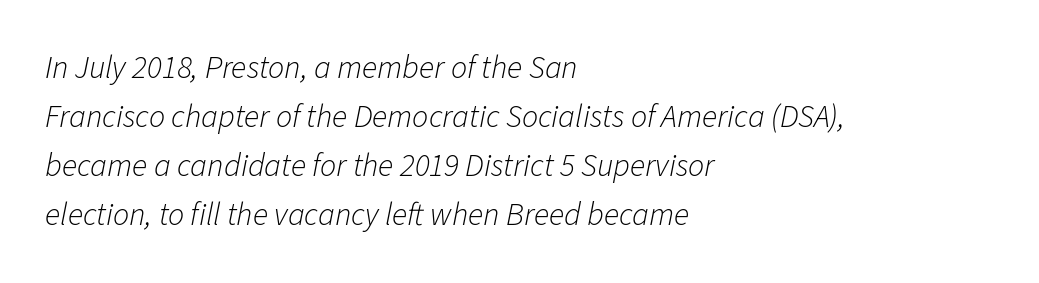
Plain, unruled lines of type. A typesetter would call this proportional, since set widths differ per character. Typeset ragged right — the left edge is the straight one. Regarding leading, the lines here are spaced in the standard way. The font's italic variant was chosen for this text.
